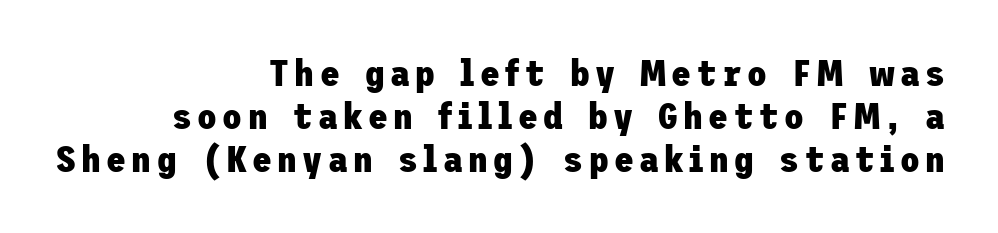
It's the straight-up-and-down kind of type. You'd pick this weight for a headline — it's a proper bold. The characters display no serif detailing; their extremities are plain. Bare-footed words on every line. All the whitespace from short lines collects on the left.
